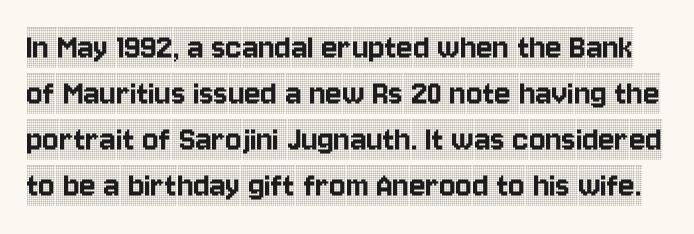
{"serif": "yes", "italic": "no", "width": "condensed", "x_height": "large", "monospaced": "no", "underline": "no", "line_spacing_ratio": 1.21, "letter_spacing": "normal", "letter_spacing_em": 0.0, "glyph_px": 38}
